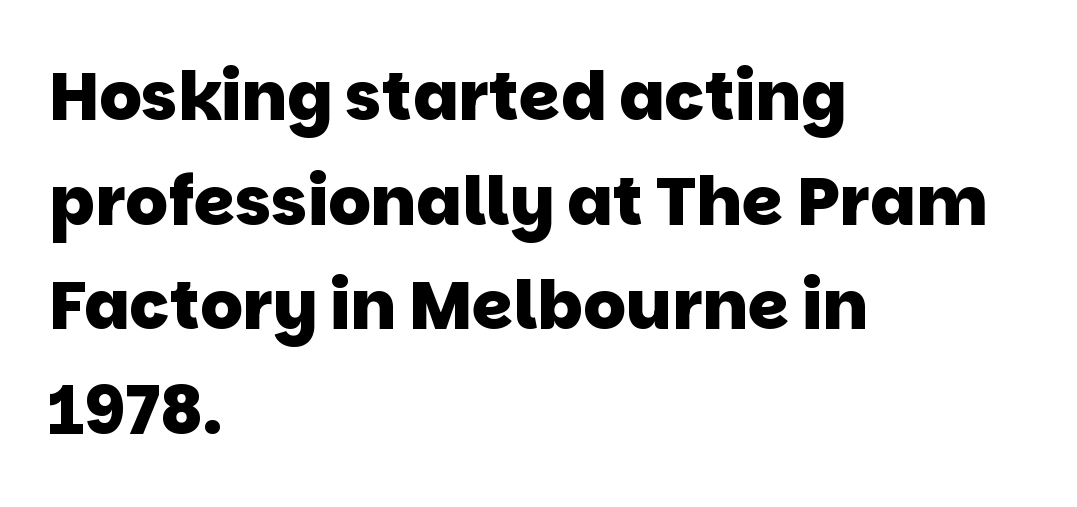
Q: Is the text bold? A: Yes.
Q: Is the typeface a serif or a sans-serif typeface? A: Sans-serif.
Q: Is the text underlined? A: No.
Q: How is the paragraph aligned? A: Left-aligned.
Q: Is the spacing between letters normal or unusually wide? A: Normal.
Q: Is the spacing between lines tight, normal or loose? A: Normal.
Q: Width (condensed, normal, or wide)? A: Normal.
Q: Stroke contrast? A: Low.
Q: x-height? A: Large.
Q: Monospaced? A: No.
